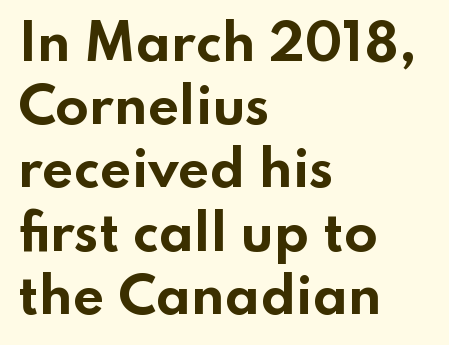
The image shows 49 px bold, wide sans-serif type, upright; set left-aligned, normal line spacing (1.29x), normal letter spacing, not underlined; low stroke contrast and a small x-height.
